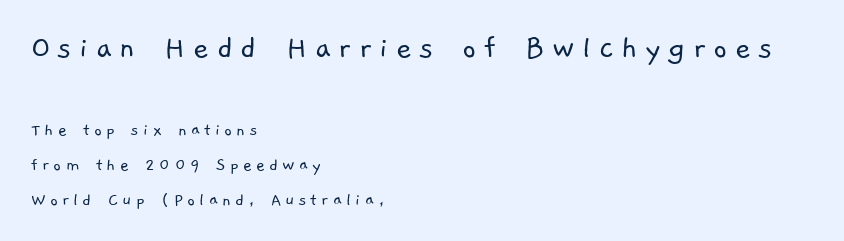
Q: Is the text bold? A: No.
Q: Is the typeface a serif or a sans-serif typeface? A: Sans-serif.
Q: Is the text underlined? A: No.
Q: How is the paragraph aligned? A: Left-aligned.
Q: Is the spacing between letters normal or unusually wide? A: Unusually wide.
Q: Which block of text is set in a larger size, the first (top) or the second (bottom)? A: The first (top) one.
Q: Width (condensed, normal, or wide)? A: Normal.
Q: Stroke contrast? A: Low.
Q: x-height? A: Medium.
Q: Monospaced? A: No.
